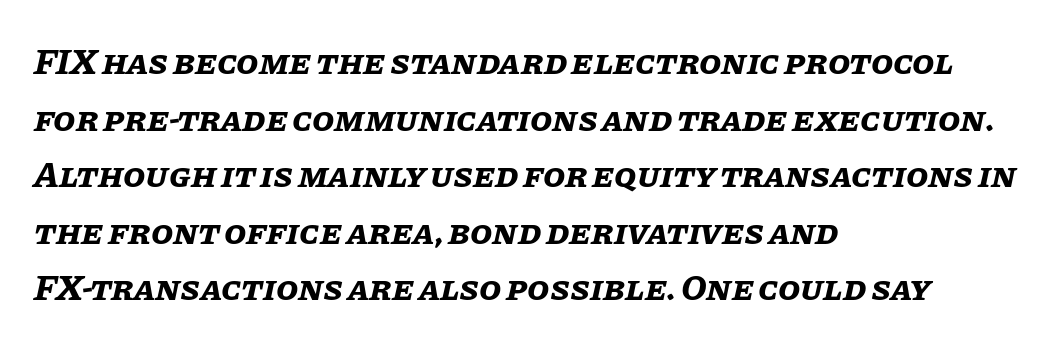
The block of text has a typical density, with ordinary space between rows. Thick stems and heavy bowls — unmistakably bold. Each line starts at the same left margin while the right side varies. The zone under the glyphs is completely vacant. Varying glyph widths throughout — classic text-font behaviour.
